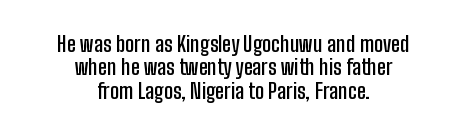
Q: Is the text bold? A: Semi-bold.
Q: Is the text italic (slanted)? A: No, it is upright.
Q: Is the text underlined? A: No.
Q: How is the paragraph aligned? A: Centered.
Q: Is the spacing between letters normal or unusually wide? A: Normal.
Q: Is the spacing between lines tight, normal or loose? A: Tight.
